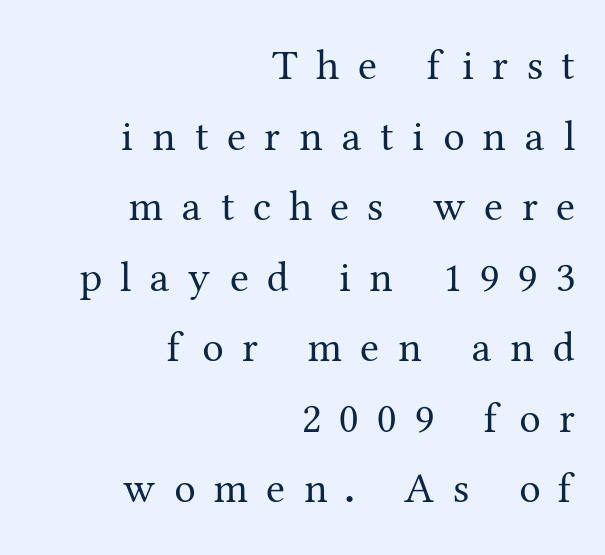
Successive baselines arrive at the customary interval. Which margin do the lines hug? The right one — the left edge is uneven. Think of a printed novel: that variable character pitch is what you see here. This rendering employs a face with finishing strokes, i.e., a serif. Weight: in the light-to-regular range. A typesetter would call this heavily tracked-out type.
